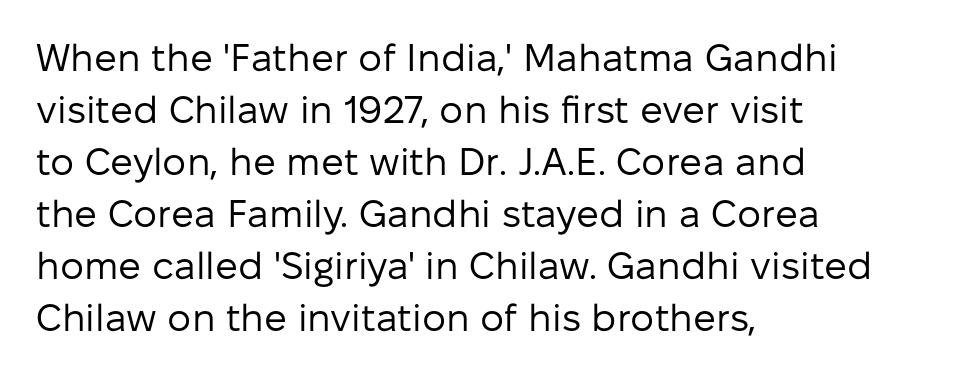
These lines are rendered in a variable-pitch font. This rendering uses left alignment, leaving the right contour irregular. Weight class: somewhere from thin through regular. The rendering keeps characters at their native spacing.
